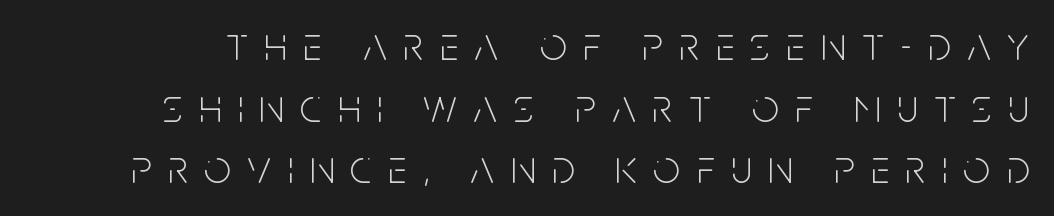
Q: Is the text bold? A: No.
Q: Is the text italic (slanted)? A: No, it is upright.
Q: Is the typeface a serif or a sans-serif typeface? A: Sans-serif.
Q: Is the text underlined? A: No.
Q: Is the spacing between letters normal or unusually wide? A: Unusually wide.
Q: Is the spacing between lines tight, normal or loose? A: Normal.
Q: Width (condensed, normal, or wide)? A: Condensed.
Q: Stroke contrast? A: Low.
Q: x-height? A: Large.
Q: Monospaced? A: No.
